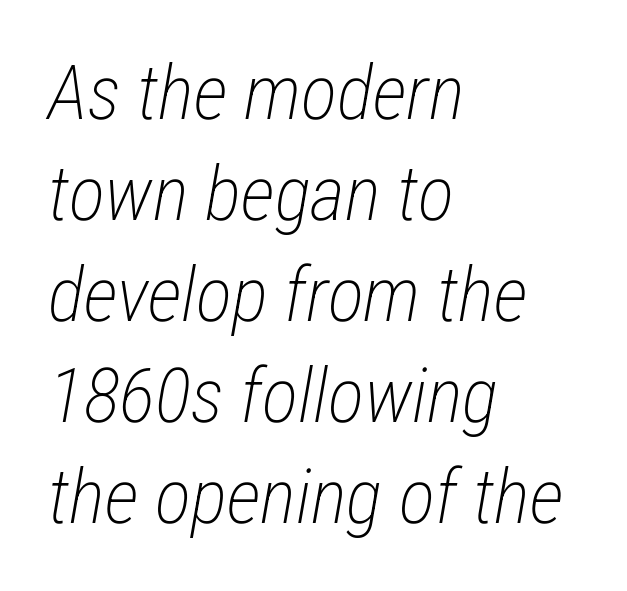
The image shows 76 px light, condensed type, italic (leaning right); set left-aligned, normal line spacing (1.33x), normal letter spacing, not underlined; low stroke contrast and a medium x-height.
